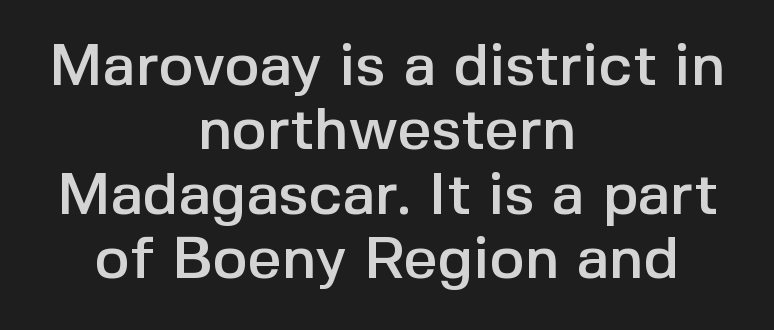
Q: Is the text italic (slanted)? A: No, it is upright.
Q: Is the typeface a serif or a sans-serif typeface? A: Sans-serif.
Q: Is the text underlined? A: No.
Q: How is the paragraph aligned? A: Centered.
Q: Is the spacing between letters normal or unusually wide? A: Normal.
Q: Is the spacing between lines tight, normal or loose? A: Tight.
Q: Width (condensed, normal, or wide)? A: Normal.
Q: x-height? A: Medium.
Q: Monospaced? A: No.
